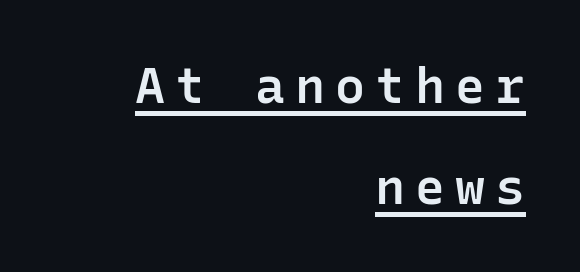
The image shows 50 px semibold sans-serif type, upright, monospaced; set right-aligned, loose line spacing (2.02x), unusually wide letter spacing (+0.2 em), underlined; low stroke contrast and a medium x-height.
